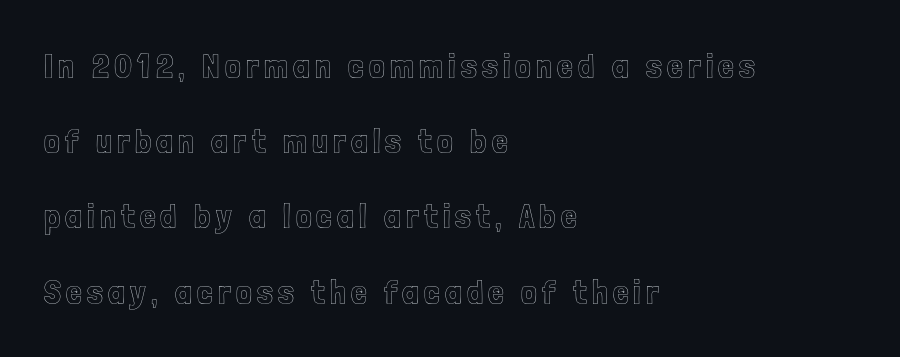
Q: Is the text italic (slanted)? A: No, it is upright.
Q: Is the text underlined? A: No.
Q: How is the paragraph aligned? A: Left-aligned.
Q: Is the spacing between lines tight, normal or loose? A: Loose.
Q: Width (condensed, normal, or wide)? A: Condensed.
Q: x-height? A: Medium.
Q: Monospaced? A: No.
